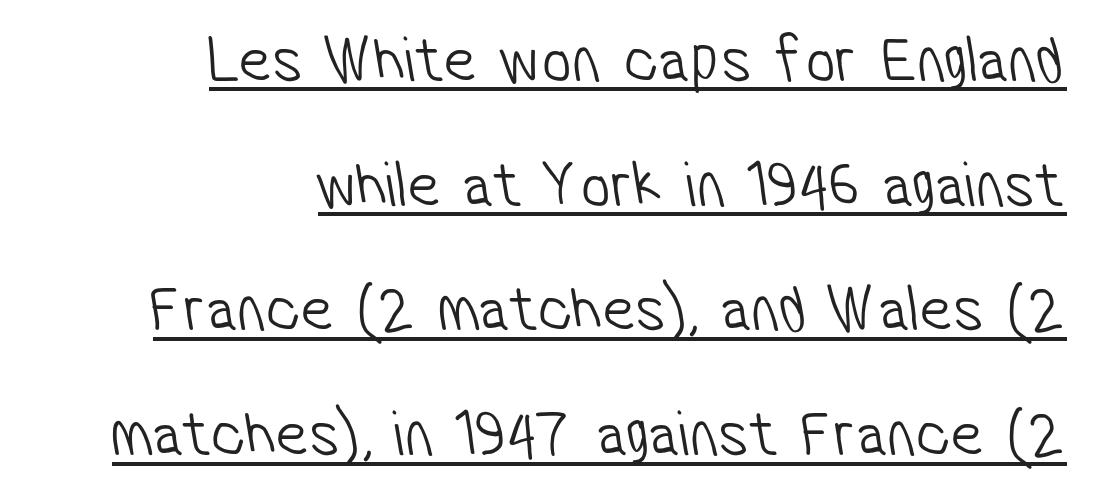
I'd call this a sans setting — the letters go barefoot. Standard letterfit; no display-style spreading of the glyphs. Leftover space on each line is placed entirely before the opening word. The letters advance in unequal steps, a hallmark of proportional type. The letters look calm and open, with moderate or lighter stems.
